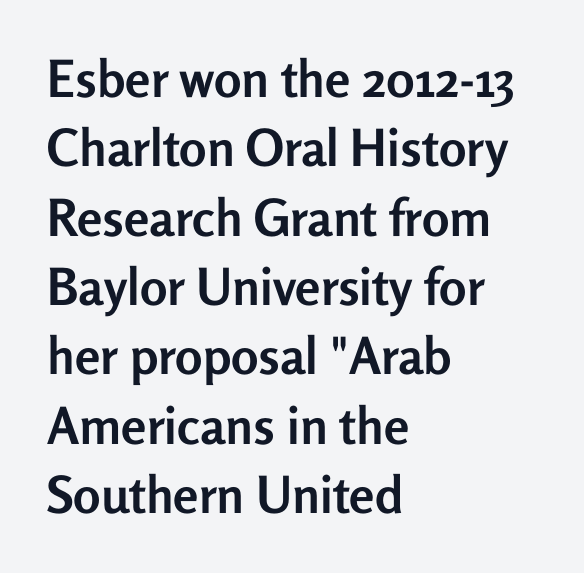
The image shows 51 px semibold sans-serif type, upright; set left-aligned, normal line spacing (1.36x), normal letter spacing, not underlined; low stroke contrast and a medium x-height.
